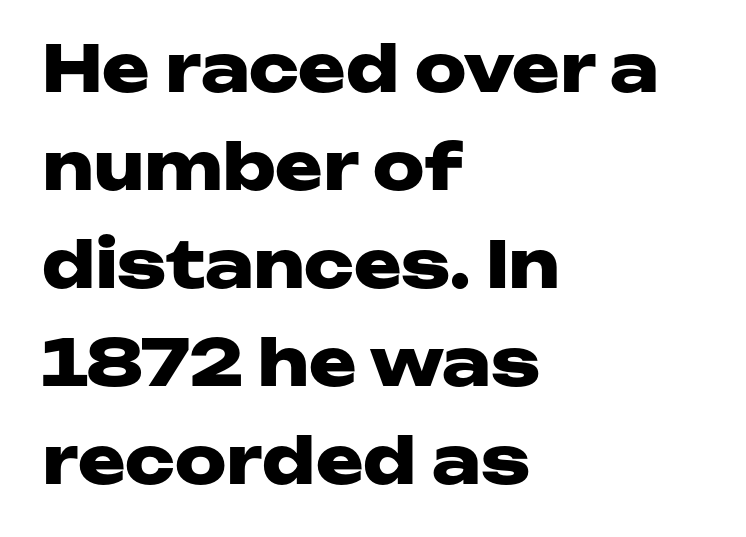
Interline gaps are of average width in this sample. Note the varied advance widths — an 'i' is clearly narrower than an 'm'. Caption: bold face, heavy strokes. The axis of the letterforms is exactly vertical. Grotesque or geometric, the face here clearly has no serifs. Beneath every word, the page is bare.
